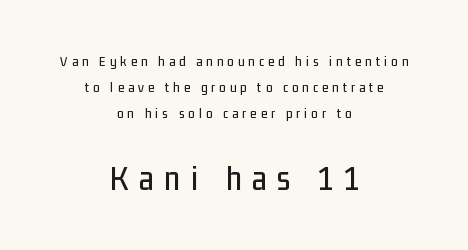
{"serif": "no", "italic": "no", "width": "condensed", "stroke_contrast": "low", "x_height": "medium", "monospaced": "no", "underline": "no", "align": "center", "line_spacing_ratio": 1.85, "letter_spacing": "wide", "letter_spacing_em": 0.3, "larger_block": "second", "size_ratio": 2.5, "glyph_px": 35}
